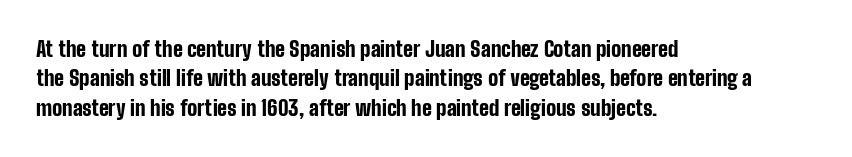
The image shows 21 px bold type, upright; set left-aligned, normal line spacing (1.4x), normal letter spacing, not underlined.
